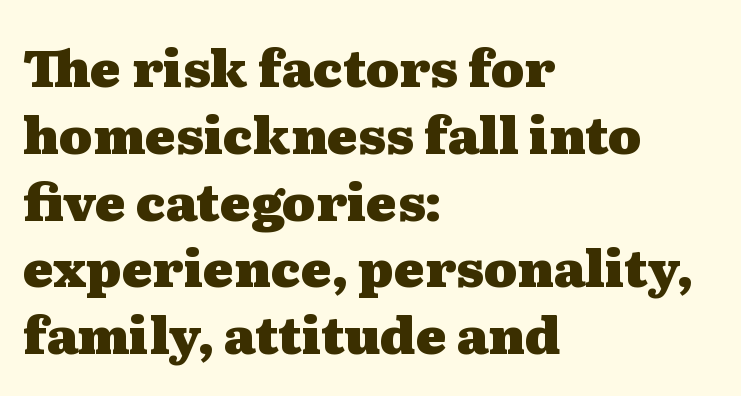
Q: Is the text bold? A: Yes.
Q: Is the text italic (slanted)? A: No, it is upright.
Q: Is the typeface a serif or a sans-serif typeface? A: Serif.
Q: Is the text underlined? A: No.
Q: How is the paragraph aligned? A: Left-aligned.
Q: Is the spacing between letters normal or unusually wide? A: Normal.
Q: Is the spacing between lines tight, normal or loose? A: Normal.
Q: Width (condensed, normal, or wide)? A: Wide.
Q: Stroke contrast? A: Medium.
Q: x-height? A: Medium.
Q: Monospaced? A: No.
